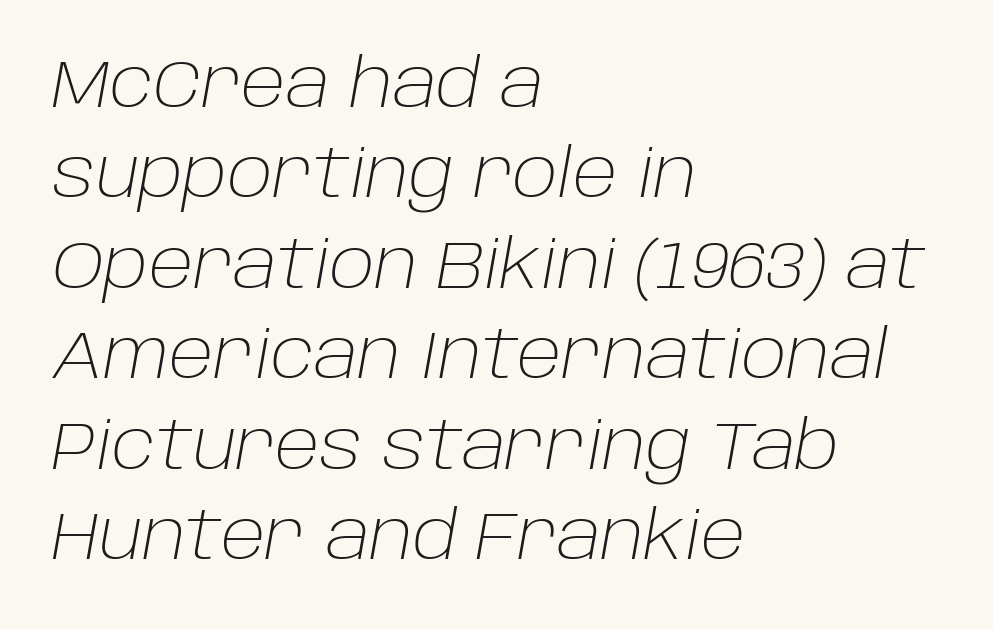
The cut favours lightness, reaching ordinary text weight at its darkest. Alignment: flush left. The font's italic variant was chosen for this text. A typesetter would call this proportional, since set widths differ per character.
